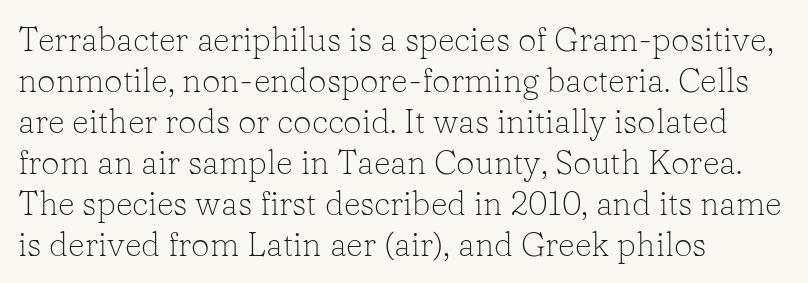
Q: Is the text bold? A: No.
Q: Is the text italic (slanted)? A: No, it is upright.
Q: Is the typeface a serif or a sans-serif typeface? A: Serif.
Q: Is the text underlined? A: No.
Q: How is the paragraph aligned? A: Left-aligned.
Q: Is the spacing between letters normal or unusually wide? A: Normal.
Q: Width (condensed, normal, or wide)? A: Normal.
Q: Stroke contrast? A: Low.
Q: x-height? A: Medium.
Q: Monospaced? A: No.
